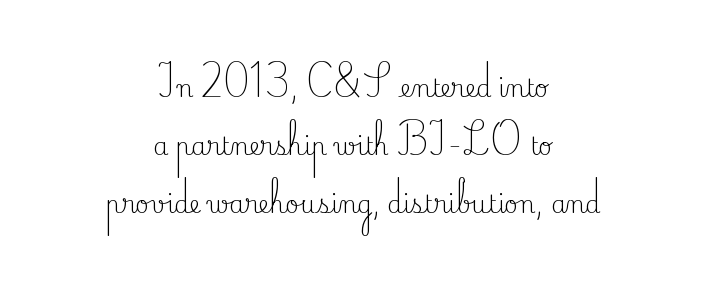
The image shows 24 px text type, upright; set centered, loose line spacing (2.41x), normal letter spacing, not underlined.
